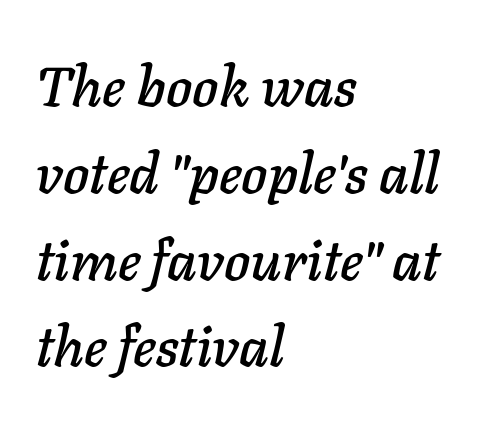
The image shows 56 px text type, italic (leaning right); set left-aligned, normal line spacing (1.55x), normal letter spacing, not underlined; low stroke contrast and a medium x-height.
